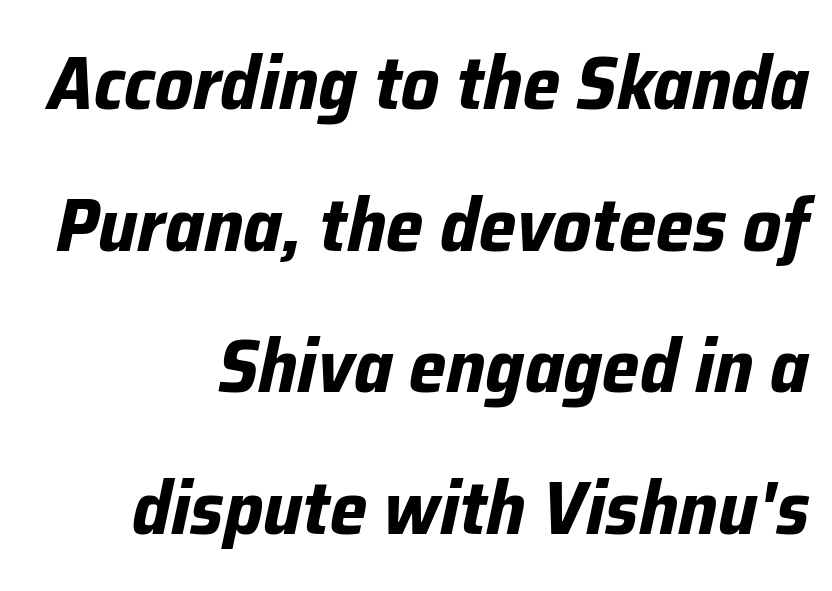
{"italic": "yes", "lean": "right", "slant_degrees": 12, "bold": "yes", "weight": "bold", "width": "normal", "stroke_contrast": "low", "x_height": "medium", "monospaced": "no", "underline": "no", "align": "right", "line_spacing_ratio": 1.89, "letter_spacing": "normal", "letter_spacing_em": 0.0, "glyph_px": 75}
